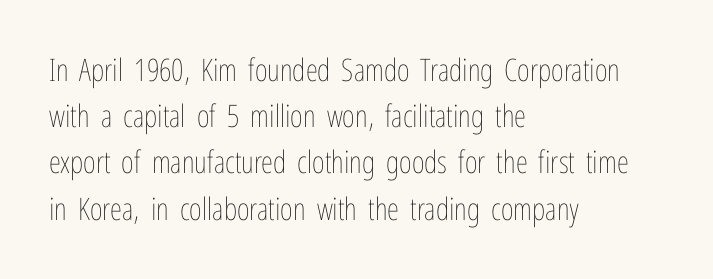
{"italic": "no", "bold": "no", "weight": "thin", "width": "condensed", "stroke_contrast": "low", "x_height": "medium", "monospaced": "no", "underline": "no", "align": "left", "line_spacing": "normal", "line_spacing_ratio": 1.49, "letter_spacing": "normal", "letter_spacing_em": 0.0, "glyph_px": 31}
